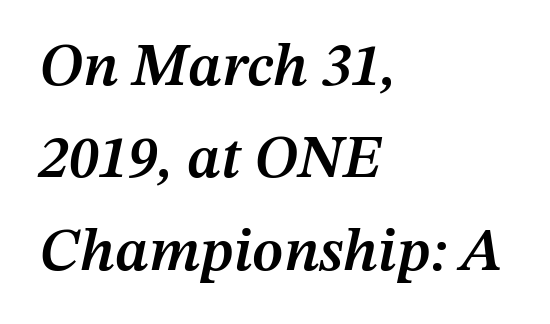
{"italic": "yes", "lean": "right", "slant_degrees": 12, "bold": "semi", "weight": "semibold", "width": "normal", "stroke_contrast": "medium", "x_height": "medium", "monospaced": "no", "underline": "no", "align": "left", "line_spacing": "normal", "line_spacing_ratio": 1.54, "letter_spacing": "normal", "letter_spacing_em": 0.0, "glyph_px": 60}
